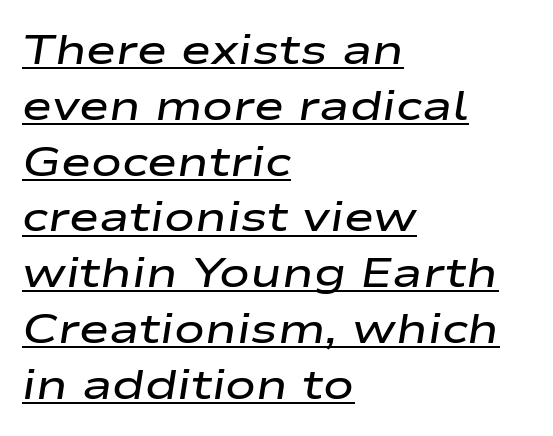
Q: Is the text bold? A: Semi-bold.
Q: Is the text italic (slanted)? A: Yes, it leans right by about 9 degrees.
Q: Is the text underlined? A: Yes.
Q: How is the paragraph aligned? A: Left-aligned.
Q: Is the spacing between letters normal or unusually wide? A: Normal.
Q: Is the spacing between lines tight, normal or loose? A: Normal.
Q: Width (condensed, normal, or wide)? A: Wide.
Q: Stroke contrast? A: Low.
Q: x-height? A: Medium.
Q: Monospaced? A: No.
